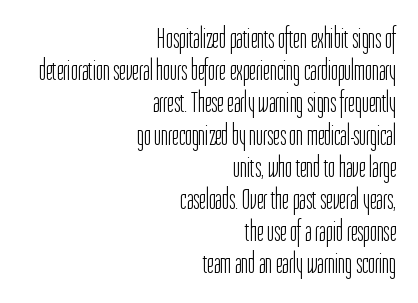
{"serif": "no", "italic": "no", "bold": "no", "weight": "light", "width": "condensed", "stroke_contrast": "low", "x_height": "medium", "monospaced": "no", "underline": "no", "align": "right", "line_spacing": "tight", "line_spacing_ratio": 1.11, "letter_spacing": "normal", "letter_spacing_em": 0.0, "glyph_px": 29}
